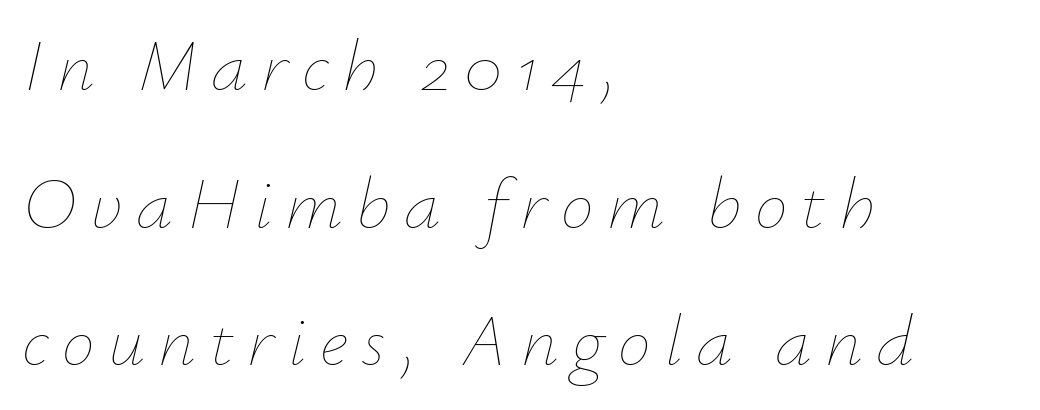
The image shows 74 px thin type, italic (leaning right); set left-aligned, line spacing 1.86x, not underlined; low stroke contrast and a small x-height.
